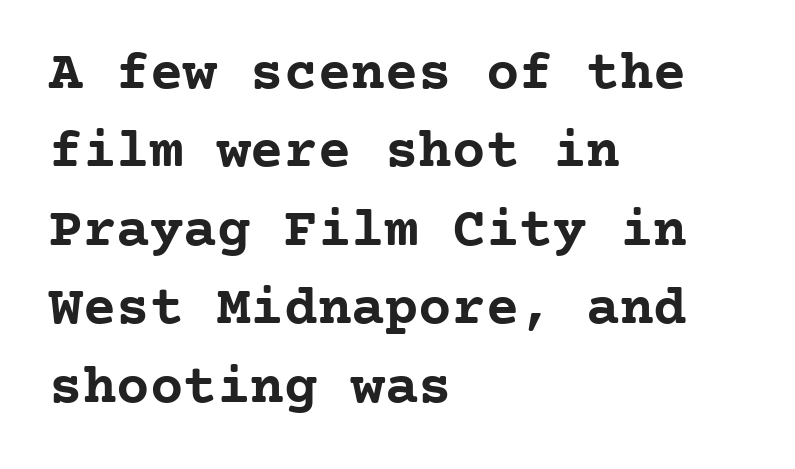
{"serif": "yes", "italic": "no", "bold": "yes", "weight": "semibold", "width": "normal", "stroke_contrast": "low", "x_height": "medium", "monospaced": "yes", "underline": "no", "align": "left", "line_spacing": "normal", "line_spacing_ratio": 1.4, "letter_spacing": "normal", "letter_spacing_em": 0.0, "glyph_px": 56}
